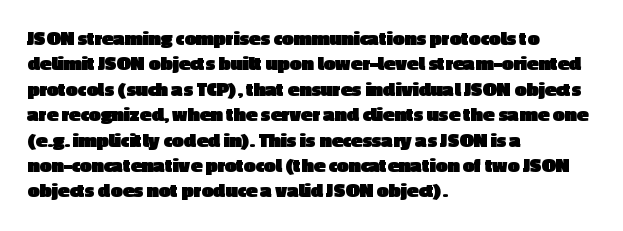
The gaps between neighbouring characters are ordinary and unremarkable. Heavy, bold letterforms. Posture: straight, roman, zero tilt. Caption: multi-line text, flush left, ragged right. Clear beneath every line of the passage.
